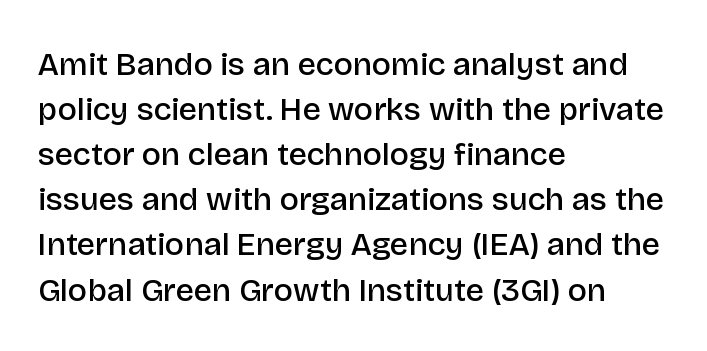
Q: Is the text bold? A: Semi-bold.
Q: Is the text italic (slanted)? A: No, it is upright.
Q: Is the typeface a serif or a sans-serif typeface? A: Sans-serif.
Q: Is the text underlined? A: No.
Q: How is the paragraph aligned? A: Left-aligned.
Q: Is the spacing between letters normal or unusually wide? A: Normal.
Q: Is the spacing between lines tight, normal or loose? A: Normal.
Q: Width (condensed, normal, or wide)? A: Normal.
Q: Stroke contrast? A: Low.
Q: x-height? A: Large.
Q: Monospaced? A: No.
